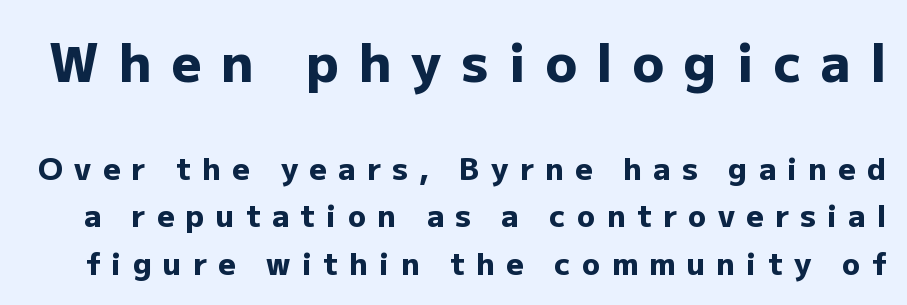
Q: Is the text bold? A: Yes.
Q: Is the text italic (slanted)? A: No, it is upright.
Q: Is the typeface a serif or a sans-serif typeface? A: Sans-serif.
Q: Is the text underlined? A: No.
Q: Is the spacing between letters normal or unusually wide? A: Unusually wide.
Q: Is the spacing between lines tight, normal or loose? A: Normal.
Q: Which block of text is set in a larger size, the first (top) or the second (bottom)? A: The first (top) one.
Q: Width (condensed, normal, or wide)? A: Normal.
Q: Stroke contrast? A: Low.
Q: x-height? A: Medium.
Q: Monospaced? A: No.
